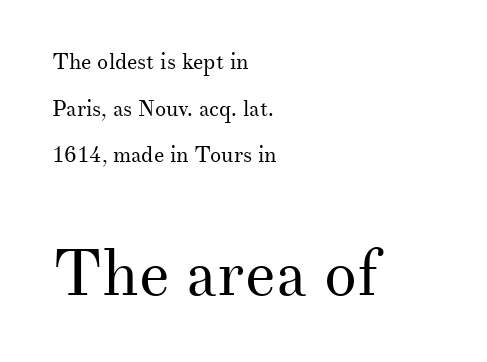
Q: Is the text bold? A: No.
Q: Is the text italic (slanted)? A: No, it is upright.
Q: Is the typeface a serif or a sans-serif typeface? A: Serif.
Q: Is the text underlined? A: No.
Q: How is the paragraph aligned? A: Left-aligned.
Q: Is the spacing between letters normal or unusually wide? A: Normal.
Q: Is the spacing between lines tight, normal or loose? A: Loose.
Q: Which block of text is set in a larger size, the first (top) or the second (bottom)? A: The second (bottom) one.
Q: Width (condensed, normal, or wide)? A: Normal.
Q: Stroke contrast? A: Medium.
Q: x-height? A: Small.
Q: Monospaced? A: No.
